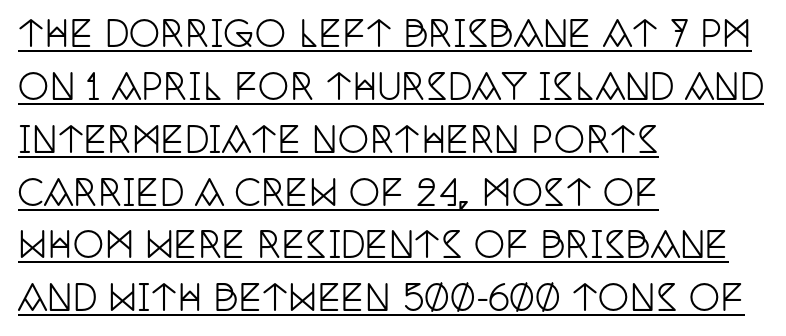
Q: Is the text italic (slanted)? A: No, it is upright.
Q: Is the typeface a serif or a sans-serif typeface? A: Serif.
Q: Is the text underlined? A: Yes.
Q: How is the paragraph aligned? A: Left-aligned.
Q: Is the spacing between letters normal or unusually wide? A: Normal.
Q: Is the spacing between lines tight, normal or loose? A: Normal.
Q: Width (condensed, normal, or wide)? A: Condensed.
Q: Stroke contrast? A: Low.
Q: x-height? A: Large.
Q: Monospaced? A: No.
